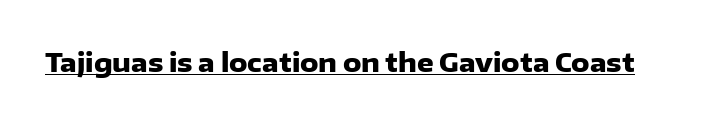
No extra tracking has been applied to these lines. Glance below the letters and you will spot a drawn line. Quick note: not italic, upright. The letters are bold, with thick, heavy strokes.
